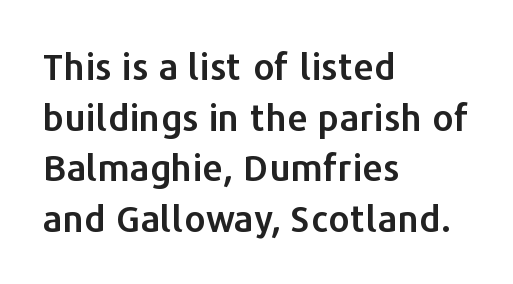
The image shows 37 px sans-serif type, upright; set left-aligned, normal line spacing (1.37x), normal letter spacing, not underlined; low stroke contrast and a medium x-height.
